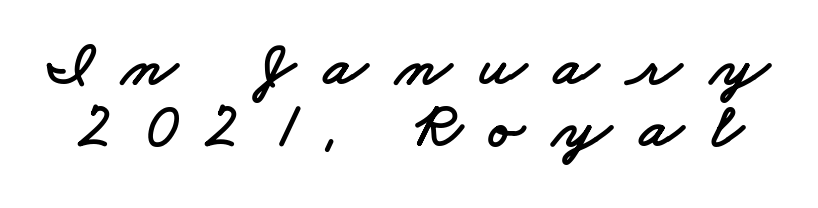
Is there much room between lines? No — they nearly touch. This rendering features lettering with no underline. Type style note: lacks serifs. Here the designer chose a conventional face with non-uniform glyph widths.
